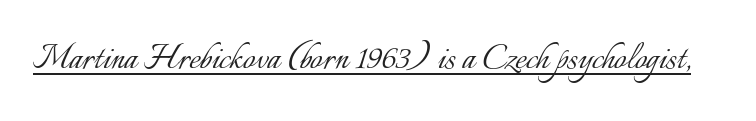
The weight tops out at a normal text grade. The rendering uses natural spacing where letterforms have individual widths. The passage shown has conventional tracking throughout. Notice how a bar underscores the lettering throughout.
